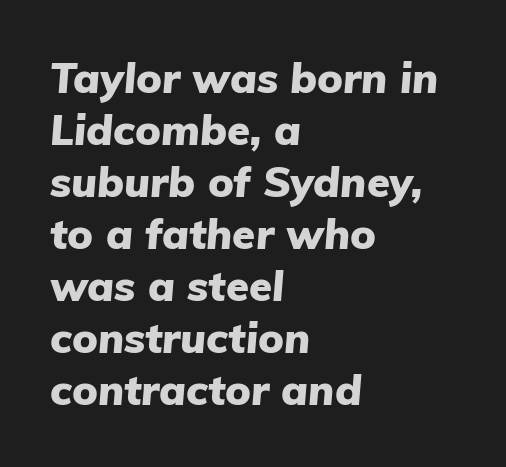
{"italic": "yes", "lean": "right", "slant_degrees": 5, "bold": "yes", "weight": "heavy", "width": "normal", "stroke_contrast": "low", "x_height": "medium", "monospaced": "no", "underline": "no", "align": "left", "line_spacing_ratio": 1.24, "letter_spacing": "normal", "letter_spacing_em": 0.0, "glyph_px": 42}
